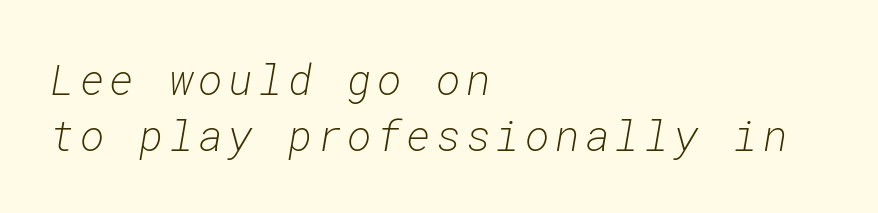
The passage shown is typed in a monospace face where columns stay perfectly aligned. The space beneath each line is pristine and unruled. Honestly, the row spacing looks completely unremarkable. The compositor pushed each line to the left boundary.
